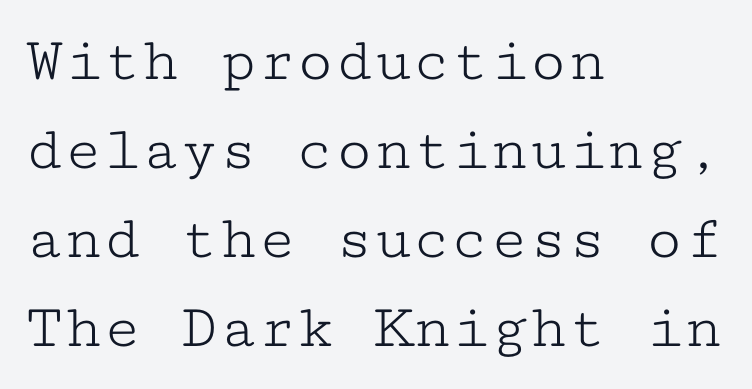
Q: Is the text bold? A: No.
Q: Is the text italic (slanted)? A: No, it is upright.
Q: Is the typeface a serif or a sans-serif typeface? A: Serif.
Q: Is the text underlined? A: No.
Q: How is the paragraph aligned? A: Left-aligned.
Q: Is the spacing between letters normal or unusually wide? A: Normal.
Q: Is the spacing between lines tight, normal or loose? A: Normal.
Q: Width (condensed, normal, or wide)? A: Wide.
Q: Stroke contrast? A: Low.
Q: x-height? A: Medium.
Q: Monospaced? A: Yes.
